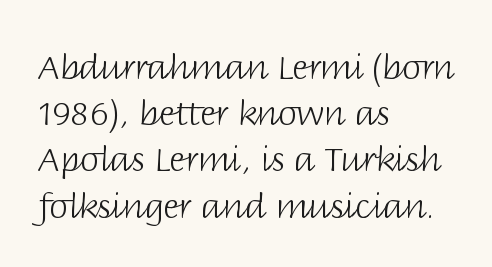
Bare-footed words on every line. Note the varied advance widths — an 'i' is clearly narrower than an 'm'. Leading matches the norm, producing a regular column. The strokes carry an ordinary text weight at most. Letter spacing: default. Observe the absence of serifs on each vertical stroke in this sample.
